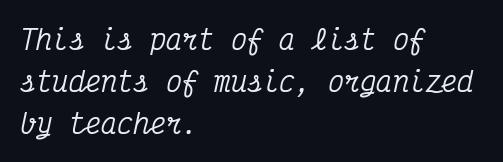
{"italic": "yes", "lean": "right", "slant_degrees": 12, "underline": "no", "align": "left", "line_spacing": "normal", "line_spacing_ratio": 1.56, "letter_spacing": "normal", "letter_spacing_em": 0.0, "glyph_px": 27}
